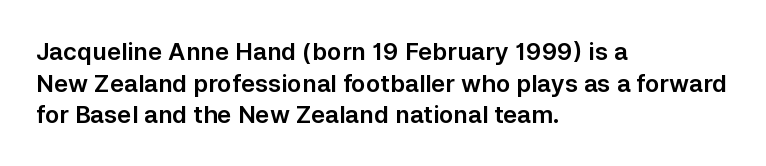
The letterforms sit shoulder to shoulder at normal distance. In terms of leading, this rendering sits right in the middle. The rendering anchors every line to the left-hand side. Style check: upright.
